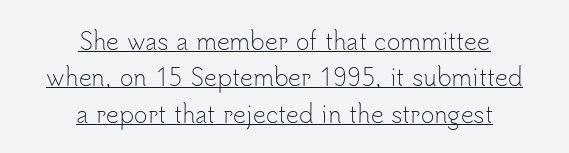
The image shows 23 px text type, upright; set centered, normal line spacing (1.58x), normal letter spacing, underlined.
